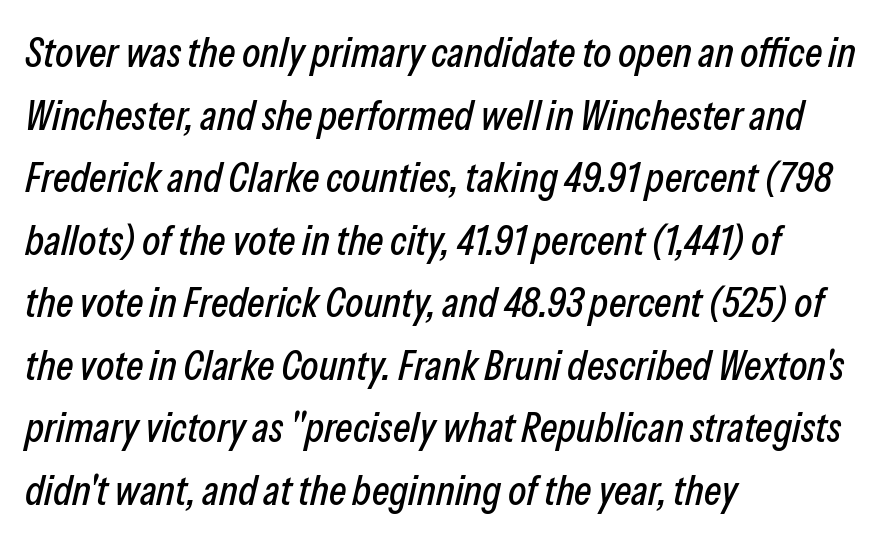
{"italic": "yes", "lean": "right", "slant_degrees": 13, "width": "condensed", "stroke_contrast": "low", "x_height": "medium", "monospaced": "no", "underline": "no", "align": "left", "line_spacing": "normal", "line_spacing_ratio": 1.49, "letter_spacing": "normal", "letter_spacing_em": 0.0, "glyph_px": 42}
